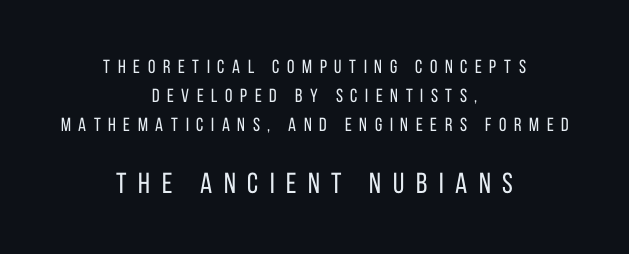
The image shows 29 px regular-weight, condensed sans-serif type, upright; set centered, normal line spacing (1.52x), unusually wide letter spacing (+0.4 em), not underlined; the second (bottom) block is 1.53x larger; low stroke contrast and a large x-height.
